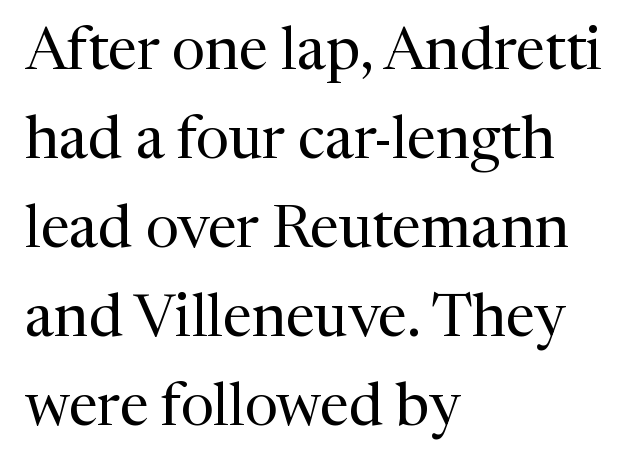
{"serif": "yes", "italic": "no", "bold": "no", "weight": "regular", "width": "normal", "stroke_contrast": "medium", "x_height": "medium", "monospaced": "no", "underline": "no", "align": "left", "line_spacing": "normal", "line_spacing_ratio": 1.51, "letter_spacing": "normal", "letter_spacing_em": 0.0, "glyph_px": 59}
